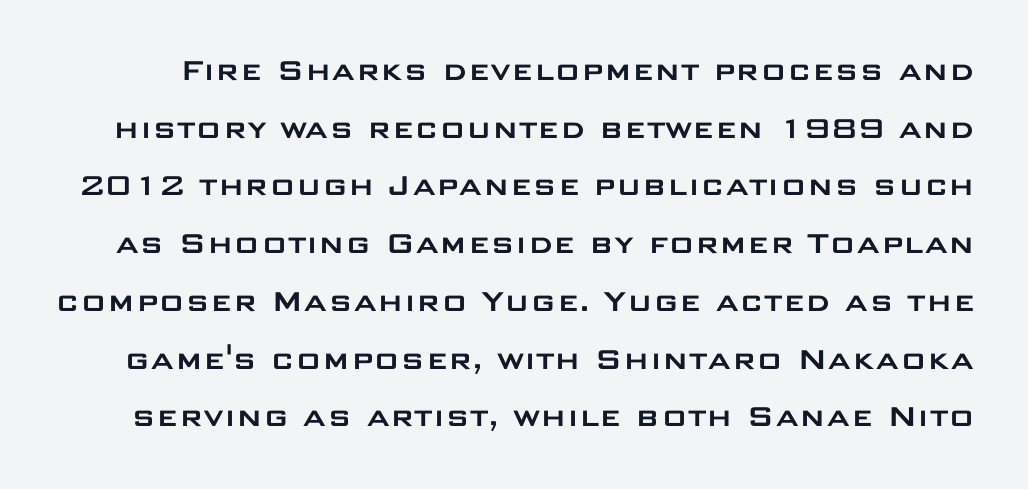
What stands out about the letter spacing? Nothing — it is the standard amount. Underlining? Definitely not there. Horizontal bands of white between lines are of average thickness. Ordinary non-slanted type is in use. The passage shown is typeset with a sans-serif family.
